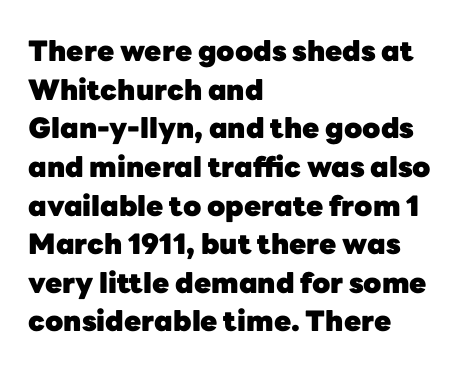
Where is the straight margin? On the left. Looks like regular typesetting: each glyph gets only the width it needs. The space between consecutive lines is moderate. Short note: letters normally spaced. These lines carry a lot of weight — the face is fully bold.
